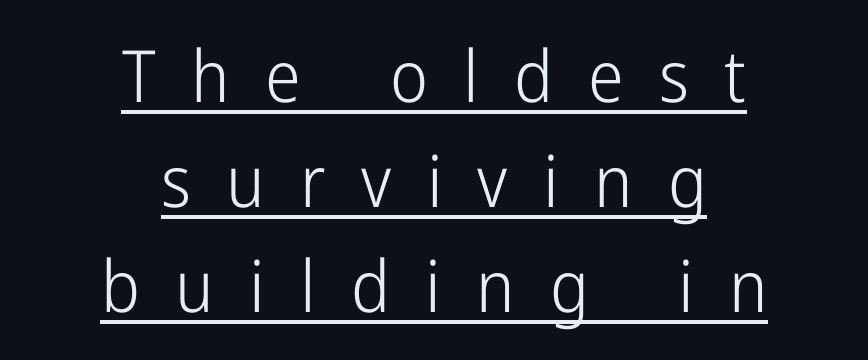
These lines stack symmetrically, like a column narrowing and widening about its center. The face used here is rendered with a markedly widened letterfit. This is the regular roman posture of the typeface. No extra ink here — the face is not bold.
